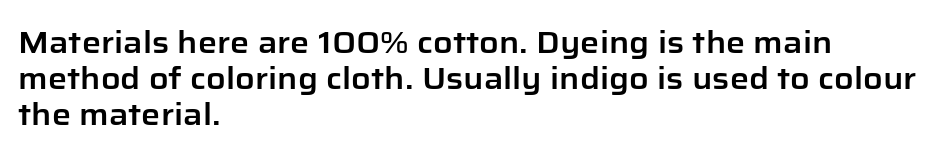
{"serif": "no", "italic": "no", "width": "normal", "stroke_contrast": "low", "x_height": "medium", "monospaced": "no", "underline": "no", "align": "left", "line_spacing_ratio": 1.2, "letter_spacing": "normal", "letter_spacing_em": 0.0, "glyph_px": 30}
